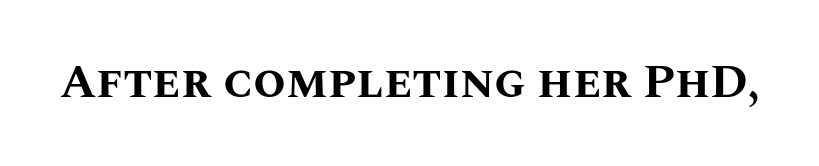
Q: Is the text bold? A: Yes.
Q: Is the text italic (slanted)? A: No, it is upright.
Q: Is the text underlined? A: No.
Q: Is the spacing between letters normal or unusually wide? A: Normal.
Q: Width (condensed, normal, or wide)? A: Normal.
Q: Stroke contrast? A: Medium.
Q: x-height? A: Large.
Q: Monospaced? A: No.
